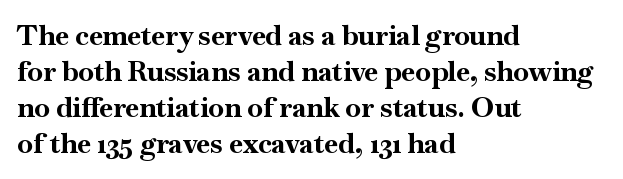
Q: Is the text bold? A: Yes.
Q: Is the text italic (slanted)? A: No, it is upright.
Q: Is the typeface a serif or a sans-serif typeface? A: Serif.
Q: Is the text underlined? A: No.
Q: How is the paragraph aligned? A: Left-aligned.
Q: Is the spacing between letters normal or unusually wide? A: Normal.
Q: Is the spacing between lines tight, normal or loose? A: Normal.
Q: Width (condensed, normal, or wide)? A: Normal.
Q: Stroke contrast? A: High.
Q: x-height? A: Small.
Q: Monospaced? A: No.
